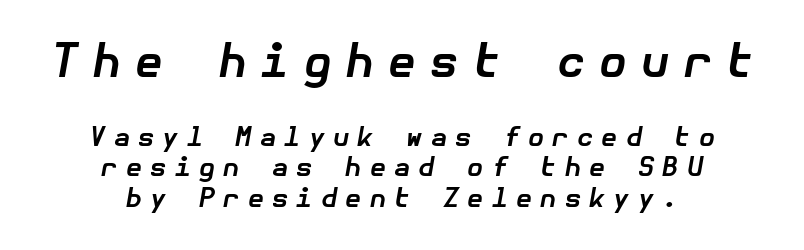
Letter spacing: wide. Weight check: bold — yes, fully. This sample is center-justified, so both line endings float freely. In terms of posture, this sample is oblique.
